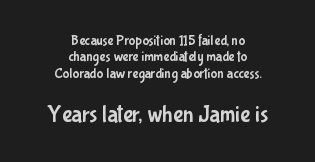
{"italic": "no", "underline": "no", "align": "center", "line_spacing_ratio": 1.17, "letter_spacing": "normal", "letter_spacing_em": 0.0, "larger_block": "second", "size_ratio": 1.64, "glyph_px": 23}
